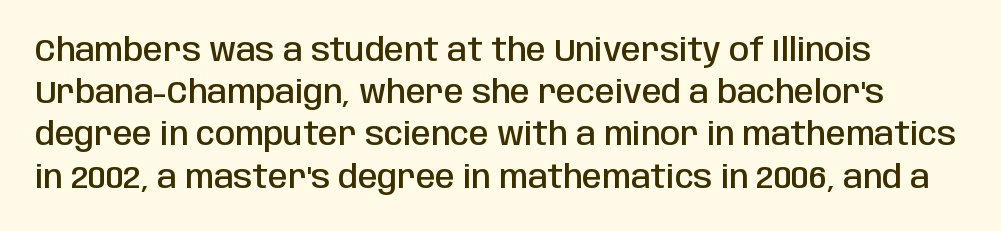
The image shows 32 px semibold, condensed sans-serif type, upright; set left-aligned, normal line spacing (1.32x), normal letter spacing, not underlined; low stroke contrast and a large x-height.
